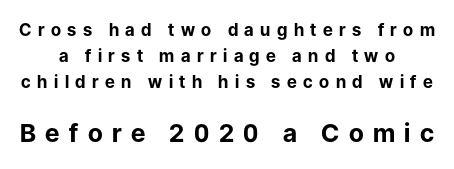
Q: Is the text bold? A: Yes.
Q: Is the text italic (slanted)? A: No, it is upright.
Q: Is the text underlined? A: No.
Q: How is the paragraph aligned? A: Centered.
Q: Is the spacing between letters normal or unusually wide? A: Unusually wide.
Q: Is the spacing between lines tight, normal or loose? A: Normal.
Q: Which block of text is set in a larger size, the first (top) or the second (bottom)? A: The second (bottom) one.
